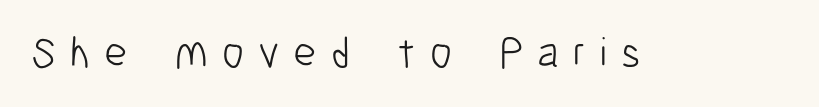
Q: Is the text bold? A: No.
Q: Is the text italic (slanted)? A: No, it is upright.
Q: Is the typeface a serif or a sans-serif typeface? A: Sans-serif.
Q: Is the text underlined? A: No.
Q: Is the spacing between letters normal or unusually wide? A: Unusually wide.
Q: Width (condensed, normal, or wide)? A: Condensed.
Q: Stroke contrast? A: Low.
Q: x-height? A: Medium.
Q: Monospaced? A: No.
